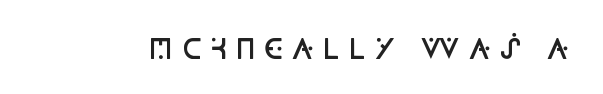
{"italic": "no", "bold": "semi", "underline": "no", "letter_spacing": "wide", "letter_spacing_em": 0.3, "glyph_px": 27}
